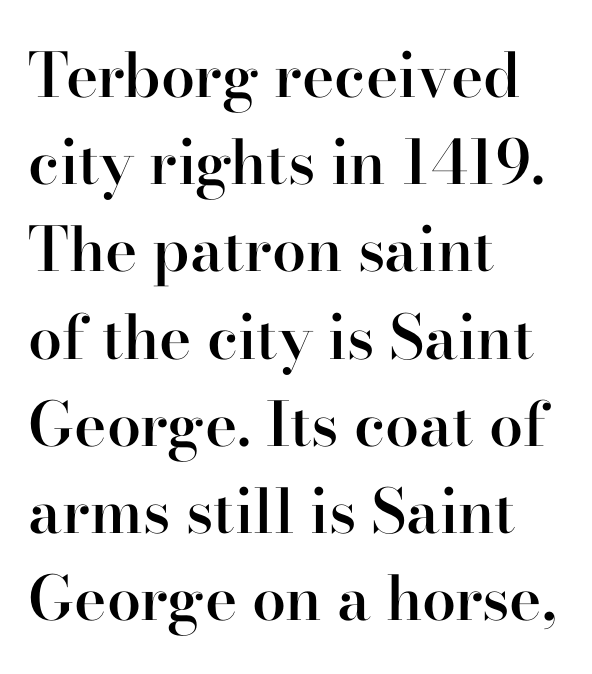
Q: Is the text bold? A: Semi-bold.
Q: Is the text italic (slanted)? A: No, it is upright.
Q: Is the typeface a serif or a sans-serif typeface? A: Serif.
Q: Is the text underlined? A: No.
Q: How is the paragraph aligned? A: Left-aligned.
Q: Is the spacing between letters normal or unusually wide? A: Normal.
Q: Is the spacing between lines tight, normal or loose? A: Normal.
Q: Width (condensed, normal, or wide)? A: Normal.
Q: Stroke contrast? A: High.
Q: x-height? A: Small.
Q: Monospaced? A: No.
